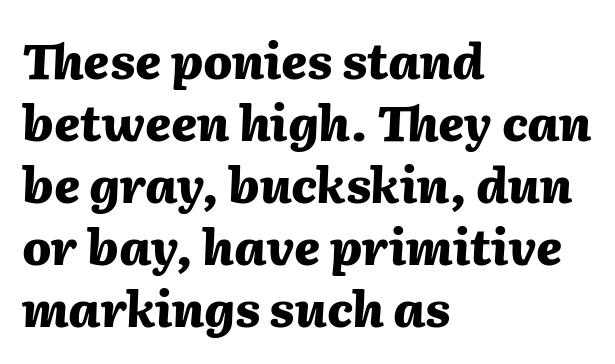
The image shows 48 px heavy type, italic (leaning right); set left-aligned, normal line spacing (1.29x), normal letter spacing, not underlined; medium stroke contrast and a medium x-height.
